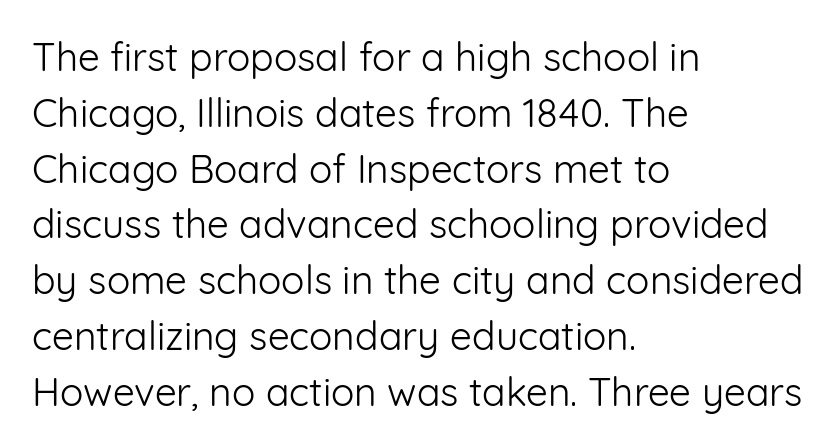
The image shows 39 px light sans-serif type, upright; set left-aligned, normal line spacing (1.43x), normal letter spacing, not underlined; low stroke contrast and a medium x-height.
